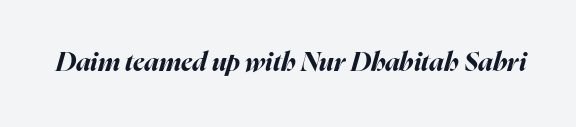
Q: Is the text bold? A: Yes.
Q: Is the text italic (slanted)? A: Yes, it leans right by about 16 degrees.
Q: Is the text underlined? A: No.
Q: Is the spacing between letters normal or unusually wide? A: Normal.
